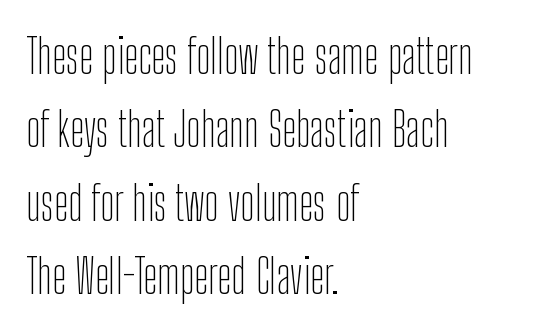
{"serif": "no", "italic": "no", "bold": "no", "weight": "thin", "width": "condensed", "stroke_contrast": "low", "x_height": "medium", "monospaced": "no", "underline": "no", "align": "left", "line_spacing": "normal", "line_spacing_ratio": 1.53, "letter_spacing": "normal", "letter_spacing_em": 0.0, "glyph_px": 48}
